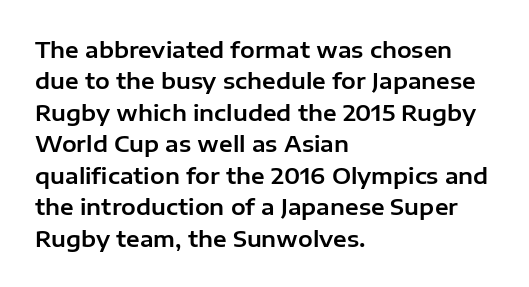
{"italic": "no", "underline": "no", "align": "left", "line_spacing": "normal", "line_spacing_ratio": 1.43, "letter_spacing": "normal", "letter_spacing_em": 0.0, "glyph_px": 22}
